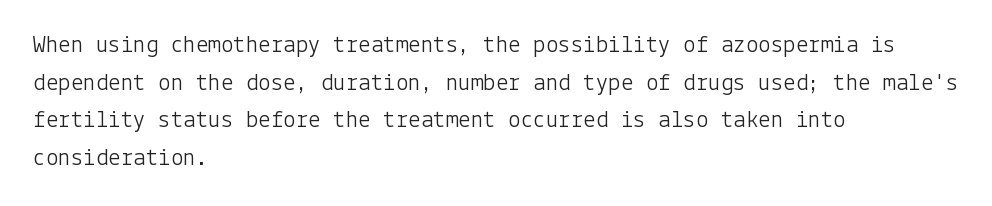
Q: Is the text bold? A: No.
Q: Is the text italic (slanted)? A: No, it is upright.
Q: Is the text underlined? A: No.
Q: How is the paragraph aligned? A: Left-aligned.
Q: Is the spacing between letters normal or unusually wide? A: Normal.
Q: Is the spacing between lines tight, normal or loose? A: Normal.
